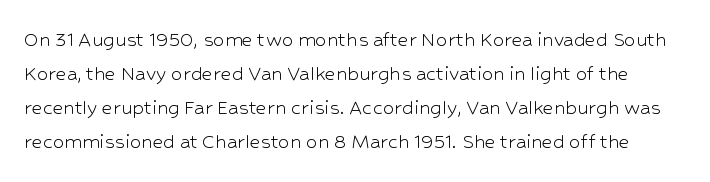
{"italic": "no", "bold": "no", "underline": "no", "line_spacing": "normal", "line_spacing_ratio": 1.48, "letter_spacing": "normal", "letter_spacing_em": 0.0, "glyph_px": 23}
